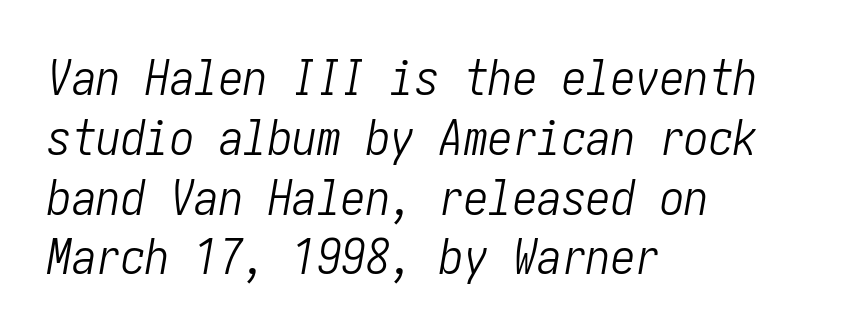
Q: Is the text bold? A: No.
Q: Is the text italic (slanted)? A: Yes, it leans right by about 10 degrees.
Q: Is the text underlined? A: No.
Q: How is the paragraph aligned? A: Left-aligned.
Q: Is the spacing between letters normal or unusually wide? A: Normal.
Q: Width (condensed, normal, or wide)? A: Condensed.
Q: Stroke contrast? A: Low.
Q: x-height? A: Medium.
